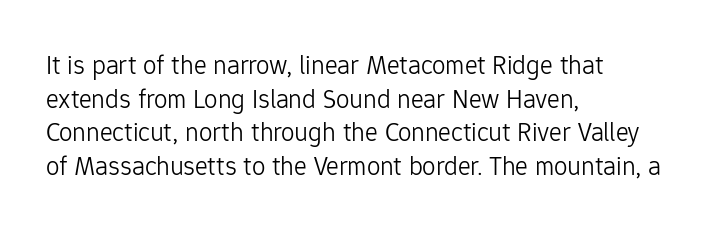
Whoever set this chose a conventional vertical rhythm. Each stroke keeps to a modest, everyday thickness or less. Is there any slant? The stems are plumb. Any mark beneath the type? The region is blank. Horizontal alignment here is leftward, the default for most running prose.
